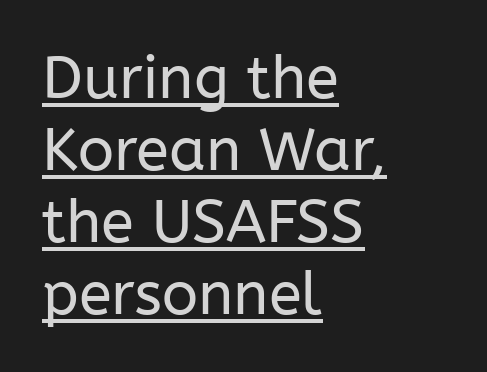
Think of a printed novel: that variable character pitch is what you see here. Unlike a traditional serif, this face leaves its strokes unadorned. The type is set solid horizontally, with unmodified tracking. The letters stand straight up with perfectly vertical stems.
